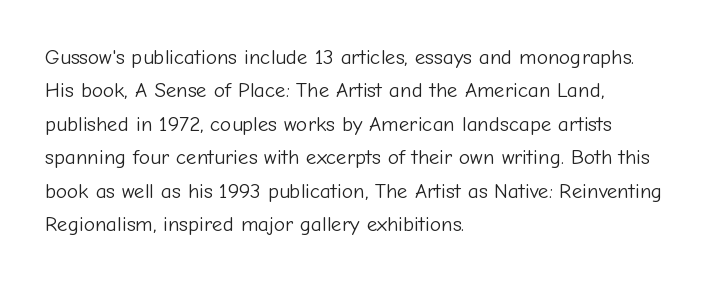
The image shows 21 px text type, upright; set left-aligned, normal line spacing (1.59x), normal letter spacing, not underlined.
